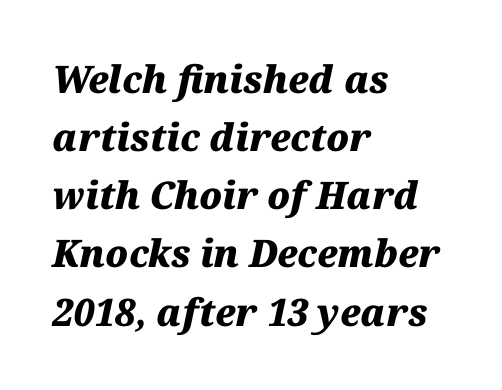
The image shows 38 px heavy type, italic (leaning right); set left-aligned, normal line spacing (1.53x), normal letter spacing, not underlined; medium stroke contrast and a medium x-height.
